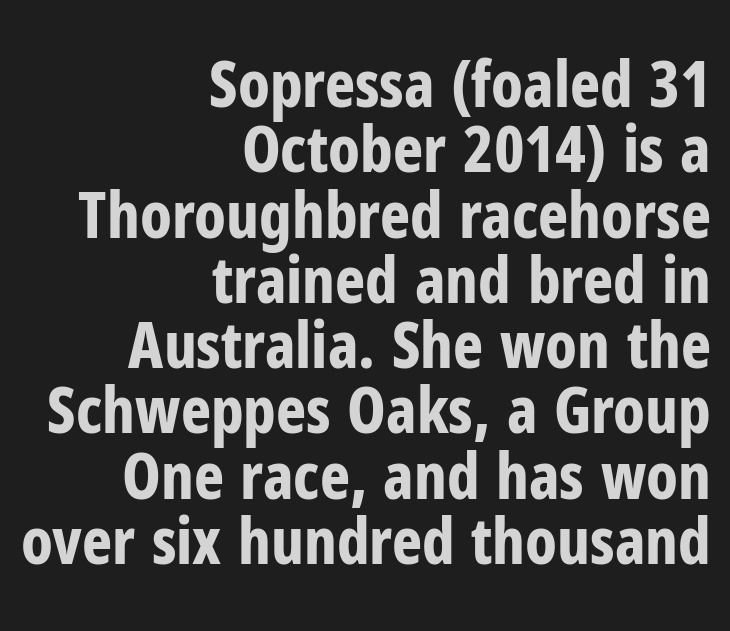
The image shows 64 px bold, condensed sans-serif type, upright; set right-aligned, tight line spacing (1.02x), normal letter spacing, not underlined; low stroke contrast and a medium x-height.
